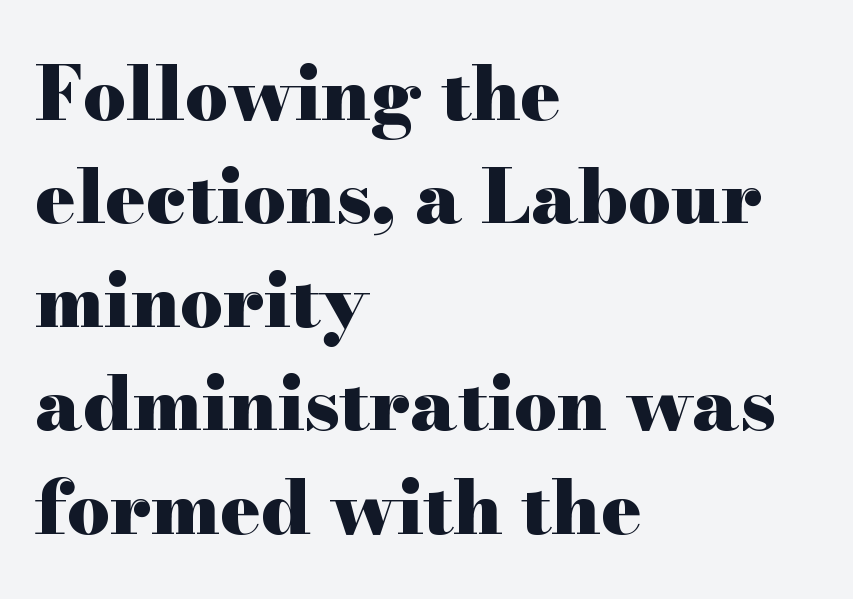
{"serif": "yes", "italic": "no", "bold": "yes", "weight": "heavy", "width": "wide", "stroke_contrast": "high", "x_height": "small", "monospaced": "no", "underline": "no", "align": "left", "line_spacing": "normal", "line_spacing_ratio": 1.38, "letter_spacing": "normal", "letter_spacing_em": 0.0, "glyph_px": 75}
